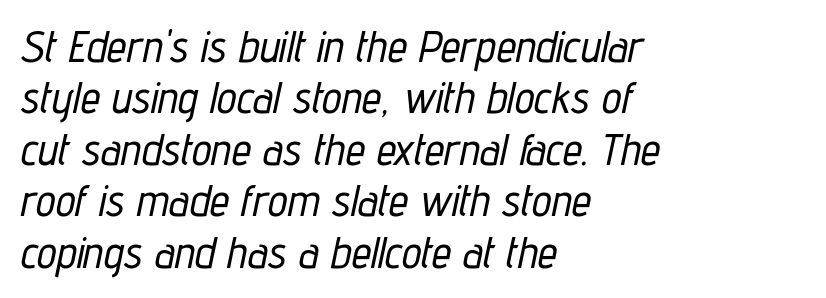
Q: Is the text italic (slanted)? A: Yes, it leans right by about 12 degrees.
Q: Is the text underlined? A: No.
Q: How is the paragraph aligned? A: Left-aligned.
Q: Is the spacing between letters normal or unusually wide? A: Normal.
Q: Width (condensed, normal, or wide)? A: Condensed.
Q: Stroke contrast? A: Low.
Q: x-height? A: Medium.
Q: Monospaced? A: No.
